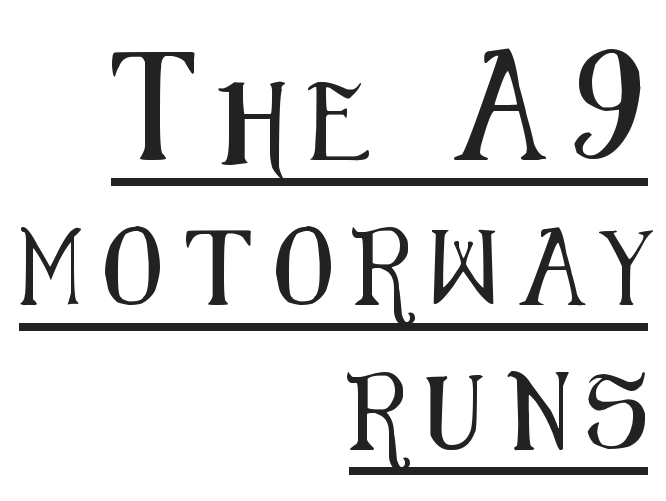
Q: Is the text italic (slanted)? A: No, it is upright.
Q: Is the text underlined? A: Yes.
Q: How is the paragraph aligned? A: Right-aligned.
Q: Is the spacing between letters normal or unusually wide? A: Unusually wide.
Q: Width (condensed, normal, or wide)? A: Condensed.
Q: Stroke contrast? A: Medium.
Q: x-height? A: Medium.
Q: Monospaced? A: No.
